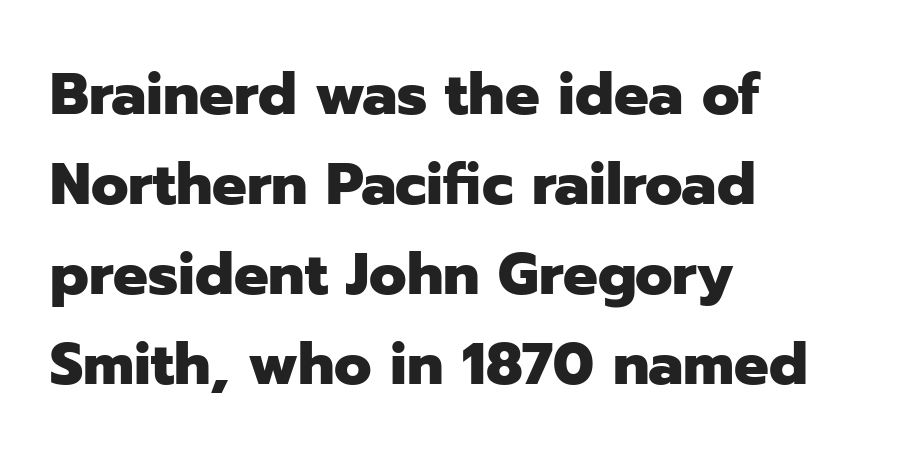
Normally led — the rows are evenly, conventionally spaced. Notice how thick the strokes are: this is what a full bold looks like. Proportional: the letters do not fall into vertical columns. Compared with typical body copy, the letter spacing here is the same.
